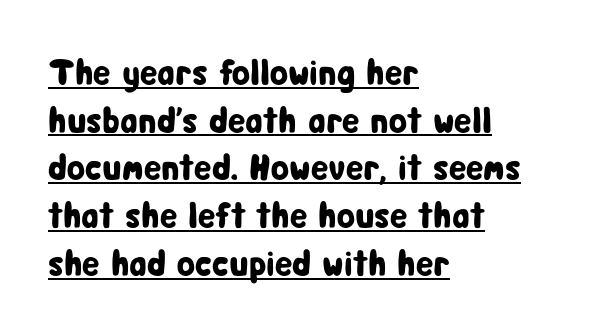
{"serif": "no", "italic": "no", "width": "condensed", "stroke_contrast": "low", "x_height": "medium", "monospaced": "no", "underline": "yes", "align": "left", "line_spacing": "normal", "line_spacing_ratio": 1.29, "letter_spacing": "normal", "letter_spacing_em": 0.0, "glyph_px": 37}
